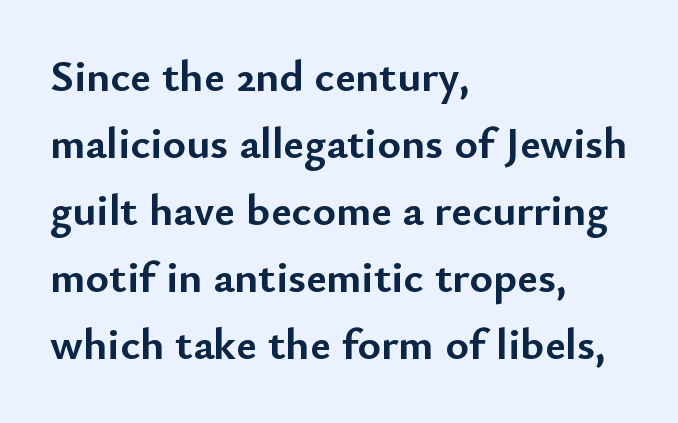
The rendering uses a moderate line-height, typical for paragraphs. The typesetter chose a ragged-right arrangement here. The passage shown is typed in a proportional face where columns would drift. The space beneath each line is pristine and unruled. What kind of face is this? One without serifs — a sans. These words are printed bold, with thick strokes throughout.
